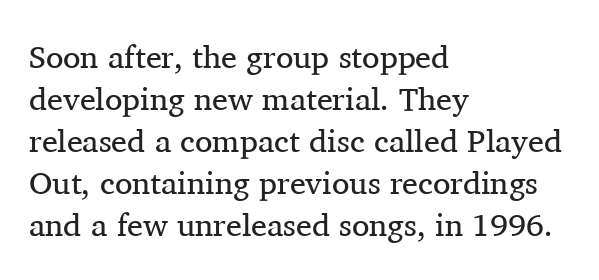
{"serif": "yes", "italic": "no", "bold": "no", "weight": "regular", "width": "normal", "stroke_contrast": "medium", "x_height": "medium", "monospaced": "no", "underline": "no", "align": "left", "line_spacing": "normal", "line_spacing_ratio": 1.31, "letter_spacing": "normal", "letter_spacing_em": 0.0, "glyph_px": 32}
